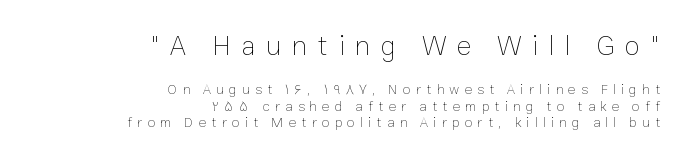
On a weight scale, this lands at 450 or below. Anything drawn beneath the words? Only blank space. Horizontal alignment here is rightward, an uncommon choice for prose. Think of a printed novel: that variable character pitch is what you see here. Visually, the top section dominates because its glyphs are scaled up. These lines were composed using upright roman letters.
